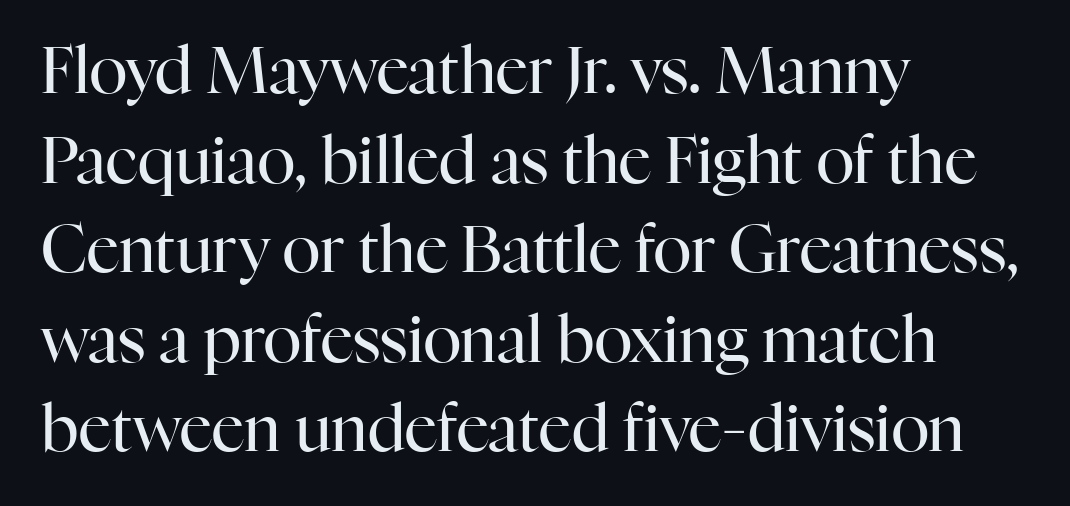
The zone under the glyphs is completely vacant. The paragraph has a hard left edge and a soft right edge. One glance says typical: line gaps are just what's usual. Characters follow at the spacing the type designer built in.
